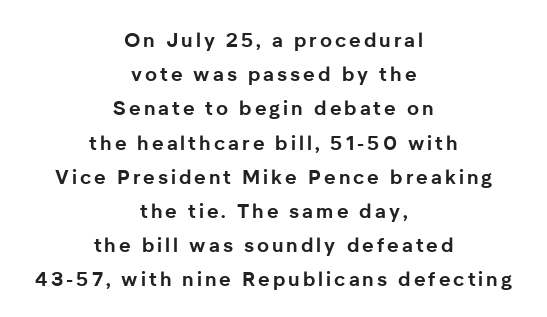
Italic? Not at all — the glyphs are vertical. Type without underlining. Typesetter's note: full bold, strokes at maximum text heaviness. One-word summary of the alignment: center.
